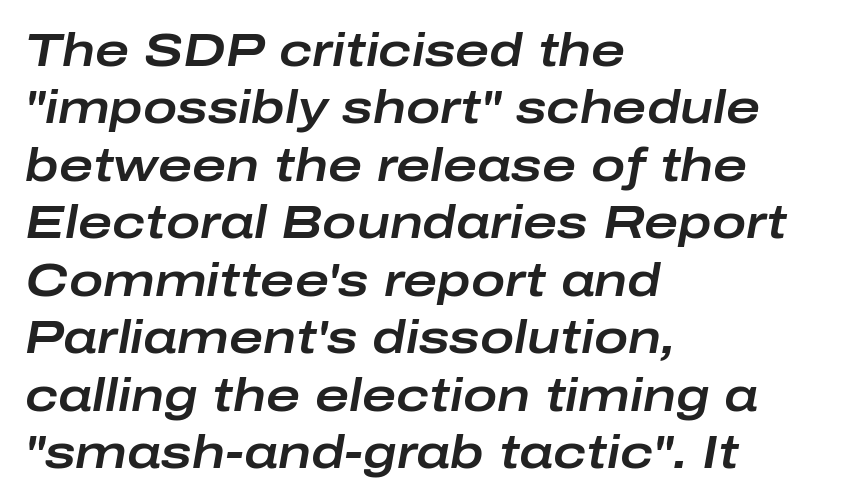
{"italic": "yes", "lean": "right", "slant_degrees": 10, "width": "wide", "stroke_contrast": "low", "x_height": "medium", "monospaced": "no", "underline": "no", "align": "left", "line_spacing": "normal", "line_spacing_ratio": 1.25, "letter_spacing": "normal", "letter_spacing_em": 0.0, "glyph_px": 46}
